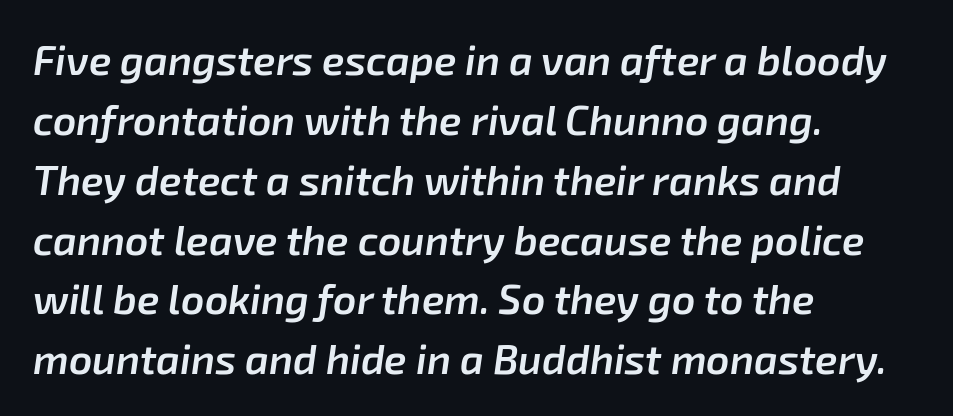
Q: Is the text bold? A: Semi-bold.
Q: Is the text italic (slanted)? A: Yes, it leans right by about 8 degrees.
Q: Is the text underlined? A: No.
Q: How is the paragraph aligned? A: Left-aligned.
Q: Is the spacing between letters normal or unusually wide? A: Normal.
Q: Is the spacing between lines tight, normal or loose? A: Normal.
Q: Width (condensed, normal, or wide)? A: Normal.
Q: Stroke contrast? A: Low.
Q: x-height? A: Medium.
Q: Monospaced? A: No.
